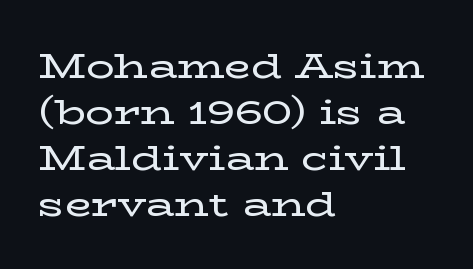
Here the glyphs are tracked normally, forming tight word shapes. This sample keeps an unexceptional amount of space between lines. When letters stand straight like this, we call the style roman or upright. Look at the bottom of the vertical strokes: they flare into serifs here. You could not count columns in this text — the font is proportionally spaced.
